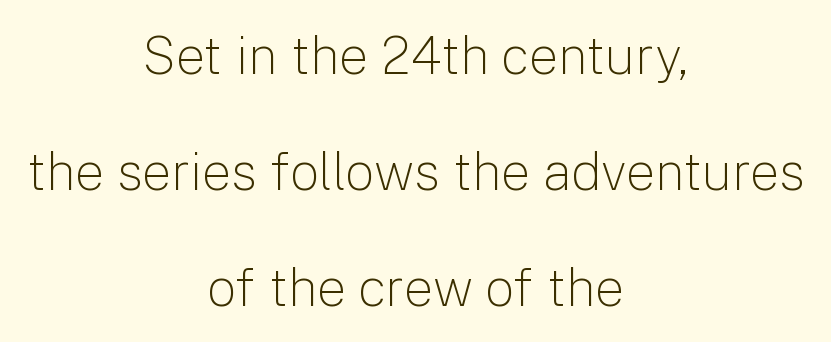
Check under the words: just untouched page. The lines in this sample share a center point and differ in where they start and stop. Each stroke keeps to a modest, everyday thickness or less. Whoever set this chose breathing room over compactness in the vertical rhythm. Spacing verdict: proportional, widths tailored to each character.
